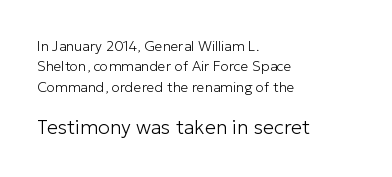
Q: Is the text bold? A: No.
Q: Is the text italic (slanted)? A: No, it is upright.
Q: Is the text underlined? A: No.
Q: How is the paragraph aligned? A: Left-aligned.
Q: Is the spacing between letters normal or unusually wide? A: Normal.
Q: Is the spacing between lines tight, normal or loose? A: Normal.
Q: Which block of text is set in a larger size, the first (top) or the second (bottom)? A: The second (bottom) one.
